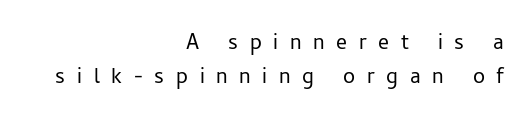
Is there any slant? The stems are plumb. Leading: standard. Caption: face not bold, strokes unweighted. Any mark beneath the type? The region is blank. The compositor pushed each line to the right boundary.
